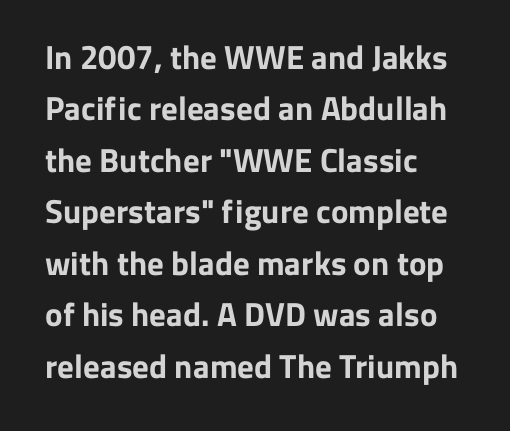
Q: Is the text bold? A: Yes.
Q: Is the text italic (slanted)? A: No, it is upright.
Q: Is the typeface a serif or a sans-serif typeface? A: Sans-serif.
Q: Is the text underlined? A: No.
Q: How is the paragraph aligned? A: Left-aligned.
Q: Is the spacing between letters normal or unusually wide? A: Normal.
Q: Is the spacing between lines tight, normal or loose? A: Normal.
Q: Width (condensed, normal, or wide)? A: Normal.
Q: Stroke contrast? A: Low.
Q: x-height? A: Medium.
Q: Monospaced? A: No.
